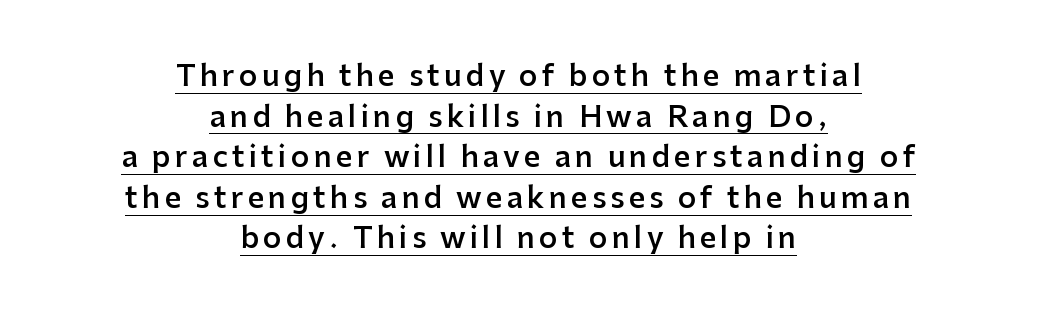
Q: Is the text bold? A: Semi-bold.
Q: Is the text italic (slanted)? A: No, it is upright.
Q: Is the typeface a serif or a sans-serif typeface? A: Sans-serif.
Q: Is the text underlined? A: Yes.
Q: How is the paragraph aligned? A: Centered.
Q: Is the spacing between lines tight, normal or loose? A: Normal.
Q: Width (condensed, normal, or wide)? A: Normal.
Q: Stroke contrast? A: Low.
Q: x-height? A: Medium.
Q: Monospaced? A: No.
